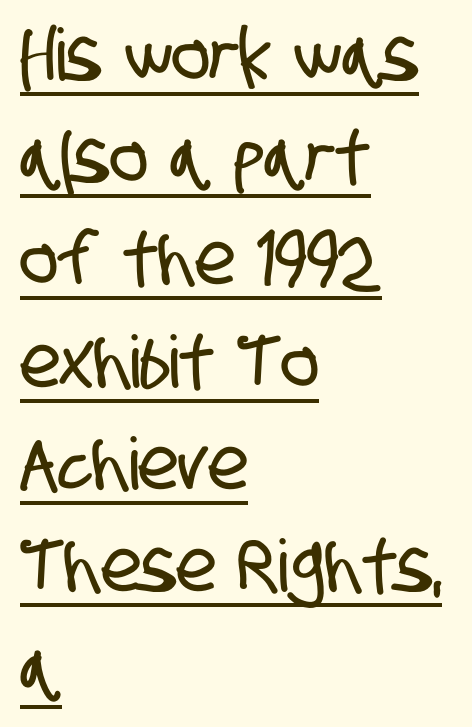
{"serif": "no", "width": "condensed", "stroke_contrast": "low", "x_height": "large", "monospaced": "no", "underline": "yes", "align": "left", "line_spacing": "normal", "line_spacing_ratio": 1.42, "letter_spacing": "normal", "letter_spacing_em": 0.0, "glyph_px": 72}
